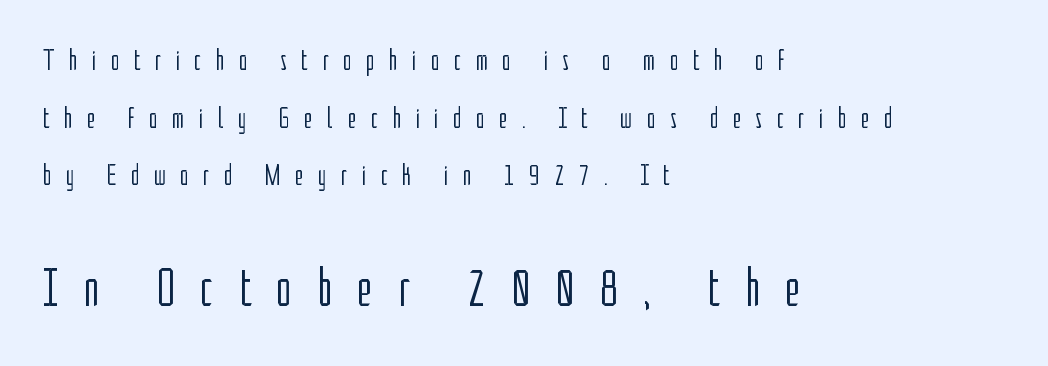
The image shows 53 px light, condensed sans-serif type, upright; set left-aligned, loose line spacing (1.92x), unusually wide letter spacing (+0.47 em), not underlined; the second (bottom) block is 1.77x larger; low stroke contrast and a medium x-height.
